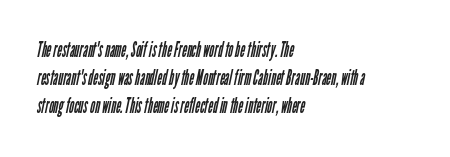
The image shows 21 px text type; set left-aligned, normal line spacing (1.34x), normal letter spacing, not underlined.
